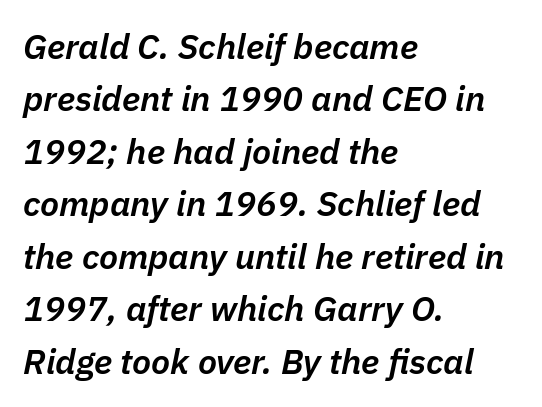
Between one letter and the next there's only the usual sliver of space. Slant detected: the letters are inclined. The space between consecutive lines is moderate. Varying glyph widths throughout — classic text-font behaviour. The strokes are fattened partway — semibold, not bold. Which margin do the lines hug? The left one — the right edge is uneven.
